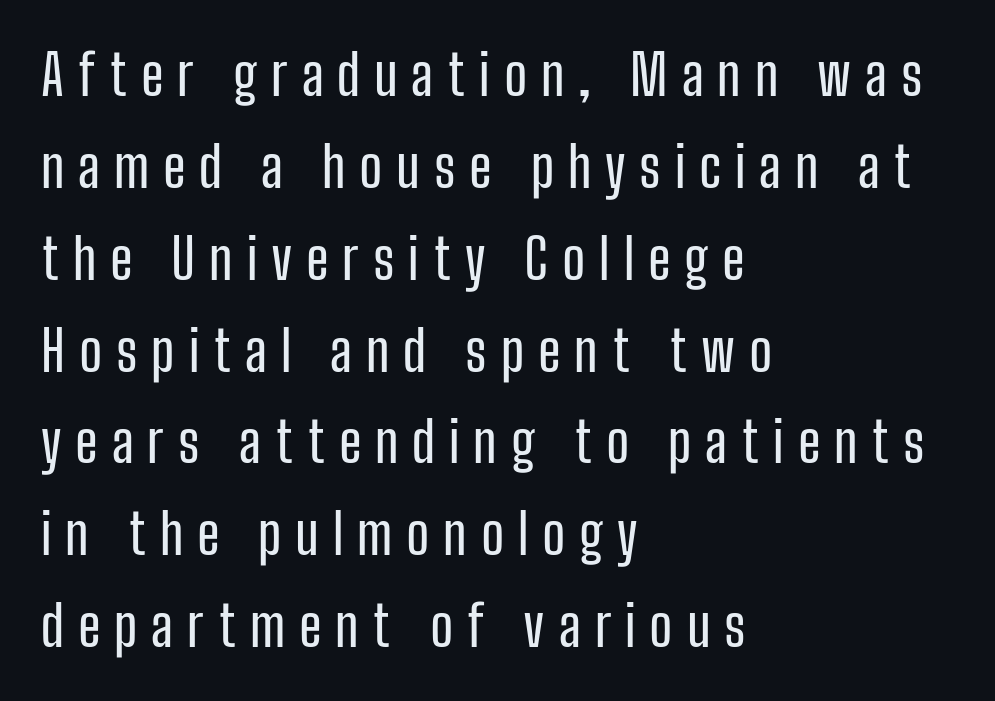
The image shows 55 px condensed sans-serif type, upright; set left-aligned, normal line spacing (1.67x), unusually wide letter spacing (+0.25 em), not underlined; low stroke contrast and a medium x-height.
